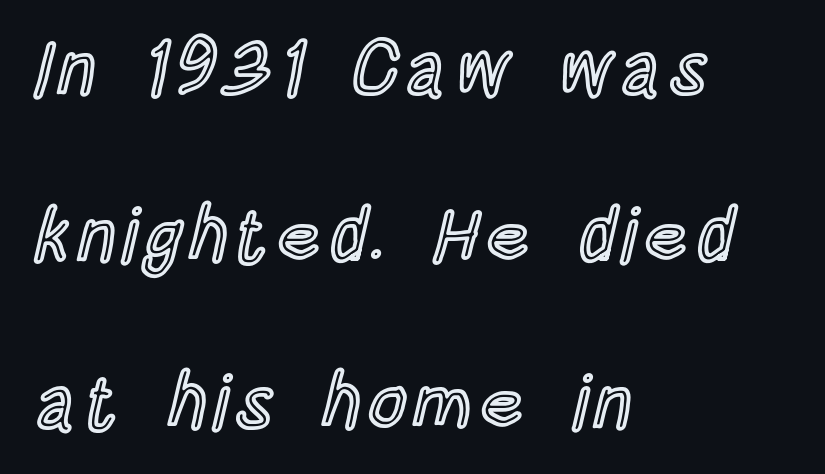
{"width": "condensed", "x_height": "large", "monospaced": "no", "underline": "no", "align": "left", "line_spacing": "loose", "line_spacing_ratio": 2.23, "glyph_px": 75}
